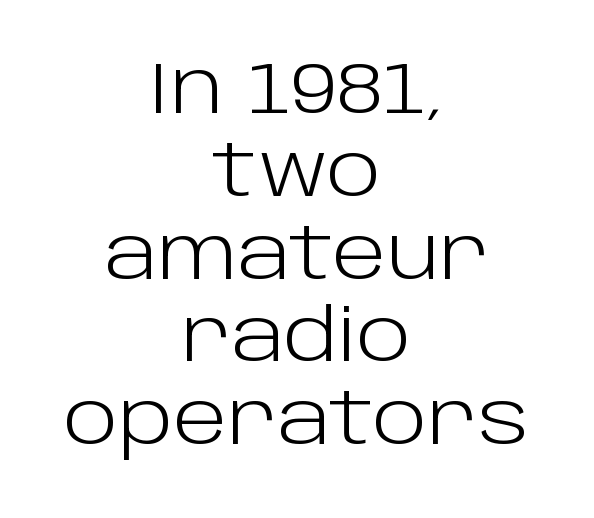
Honestly, there is no underline to notice here at all. Notice how the passage keeps no hard edge, just a central spine. Successive baselines arrive quickly, one right under another. Grotesque or geometric, the face here clearly has no serifs. You could not count columns in this text — the font is proportionally spaced. Is this a heavy cut? Hardly; it is regular or lighter.
